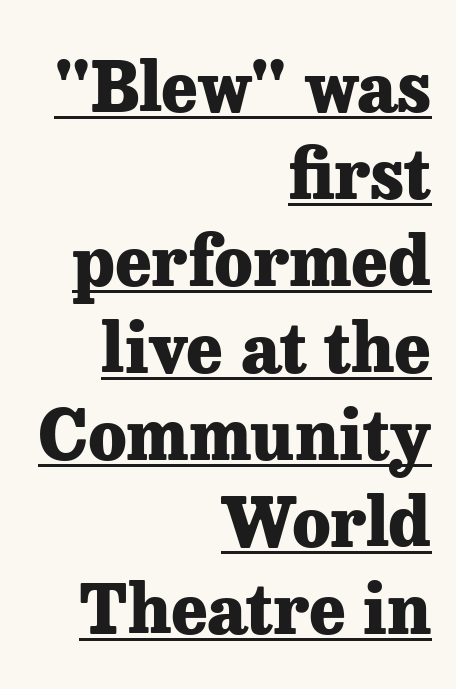
The image shows 69 px heavy serif type, upright; set right-aligned, normal line spacing (1.26x), normal letter spacing, underlined; low stroke contrast and a medium x-height.
